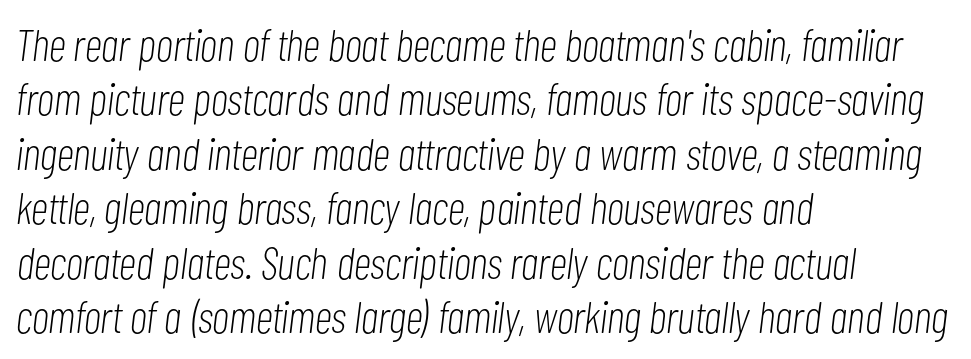
{"italic": "yes", "lean": "right", "slant_degrees": 7, "bold": "no", "weight": "light", "width": "condensed", "stroke_contrast": "low", "x_height": "medium", "monospaced": "no", "underline": "no", "align": "left", "line_spacing_ratio": 1.21, "letter_spacing": "normal", "letter_spacing_em": 0.0, "glyph_px": 45}
